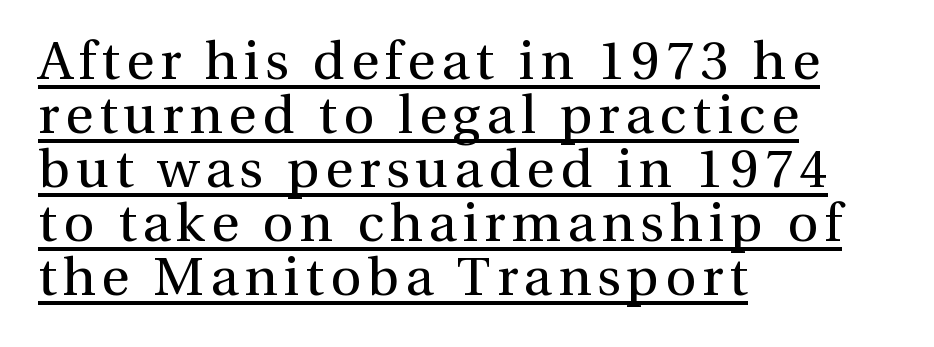
The image shows 54 px regular-weight serif type, upright; set left-aligned, tight line spacing (1.0x), underlined; medium stroke contrast and a medium x-height.
